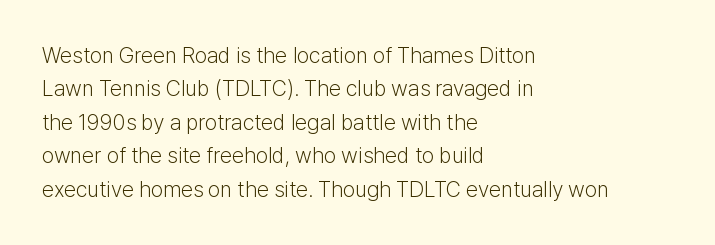
{"italic": "no", "bold": "no", "underline": "no", "align": "left", "line_spacing": "normal", "line_spacing_ratio": 1.52, "letter_spacing": "normal", "letter_spacing_em": 0.0, "glyph_px": 22}
